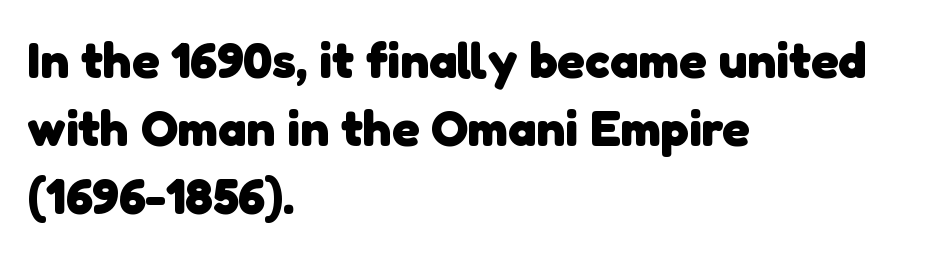
{"serif": "no", "bold": "yes", "weight": "heavy", "width": "normal", "stroke_contrast": "low", "x_height": "medium", "monospaced": "no", "underline": "no", "align": "left", "line_spacing": "normal", "line_spacing_ratio": 1.33, "letter_spacing": "normal", "letter_spacing_em": 0.0, "glyph_px": 51}
